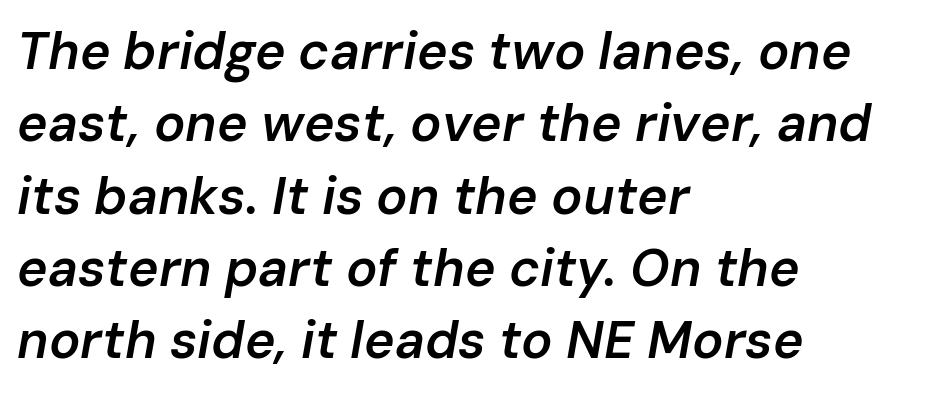
{"italic": "yes", "lean": "right", "slant_degrees": 10, "bold": "semi", "weight": "semibold", "width": "normal", "stroke_contrast": "low", "x_height": "medium", "monospaced": "no", "underline": "no", "align": "left", "line_spacing": "normal", "line_spacing_ratio": 1.39, "letter_spacing": "normal", "letter_spacing_em": 0.0, "glyph_px": 52}
